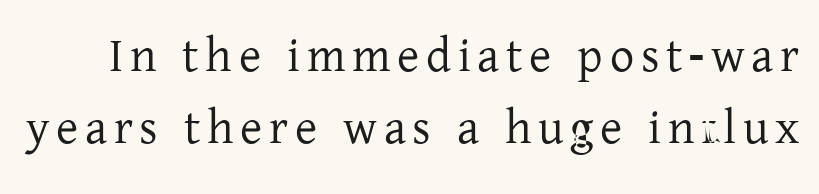
{"serif": "yes", "italic": "no", "width": "normal", "stroke_contrast": "low", "x_height": "medium", "monospaced": "no", "underline": "no", "line_spacing": "normal", "line_spacing_ratio": 1.5, "glyph_px": 48}
